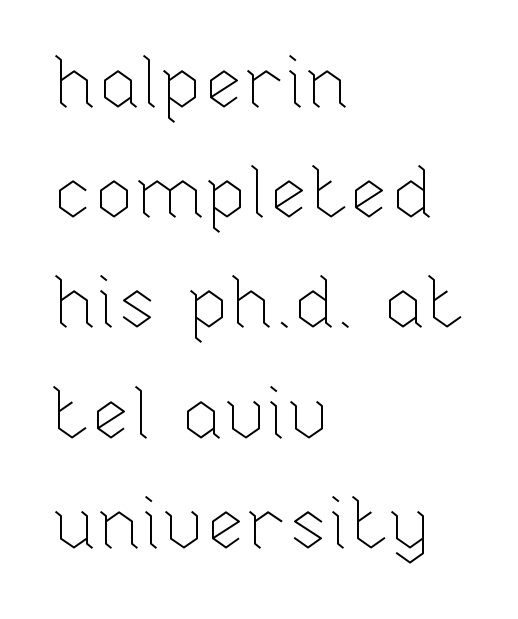
The image shows 73 px thin type, upright; set left-aligned, normal line spacing (1.51x), normal letter spacing, not underlined; low stroke contrast and a medium x-height.
